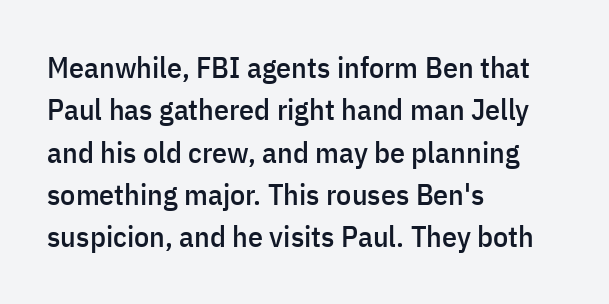
Nobody drew a line under any word here. These lines keep a tight, regular rhythm from letter to letter. Varying glyph widths throughout — classic text-font behaviour. The letters stand upright; this is a roman face. Caption: multi-line text, flush left, ragged right. Leading matches the norm, producing a regular column.
